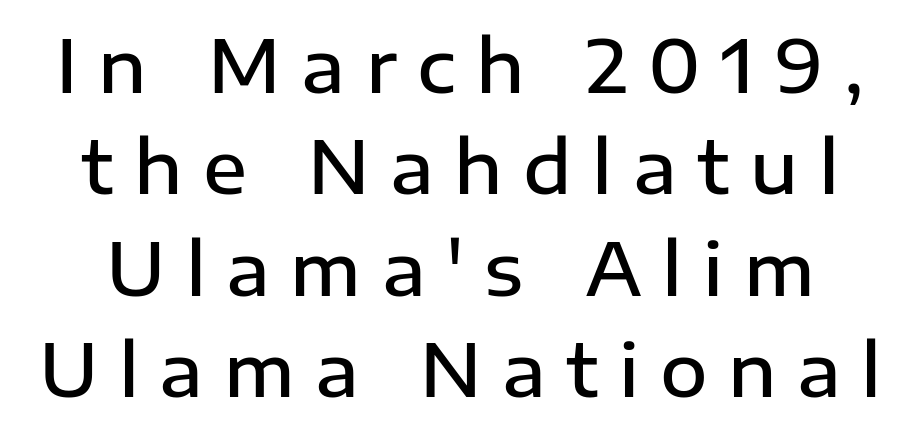
{"serif": "no", "italic": "no", "bold": "semi", "weight": "semibold", "width": "normal", "stroke_contrast": "low", "x_height": "medium", "monospaced": "no", "underline": "no", "line_spacing": "normal", "line_spacing_ratio": 1.39, "letter_spacing": "wide", "letter_spacing_em": 0.28, "glyph_px": 73}
